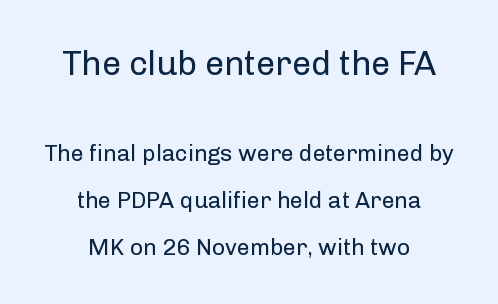
{"serif": "no", "italic": "no", "bold": "no", "weight": "regular", "width": "normal", "stroke_contrast": "low", "x_height": "medium", "monospaced": "no", "underline": "no", "align": "center", "line_spacing": "loose", "line_spacing_ratio": 2.03, "letter_spacing": "normal", "letter_spacing_em": 0.0, "larger_block": "first", "size_ratio": 1.48, "glyph_px": 34}
